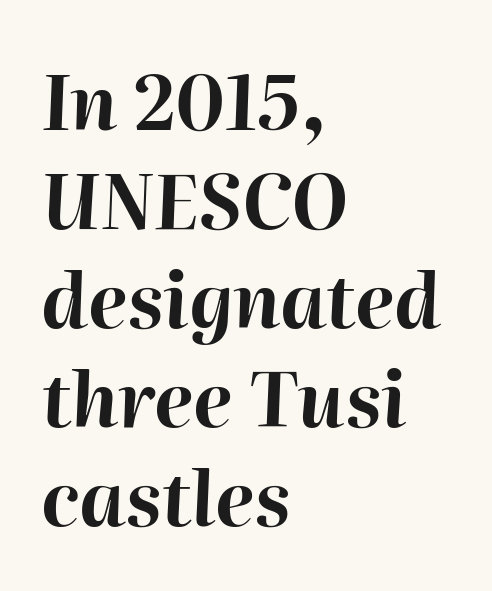
The image shows 75 px bold type, italic (leaning right); set left-aligned, normal line spacing (1.32x), normal letter spacing, not underlined; high stroke contrast and a medium x-height.
